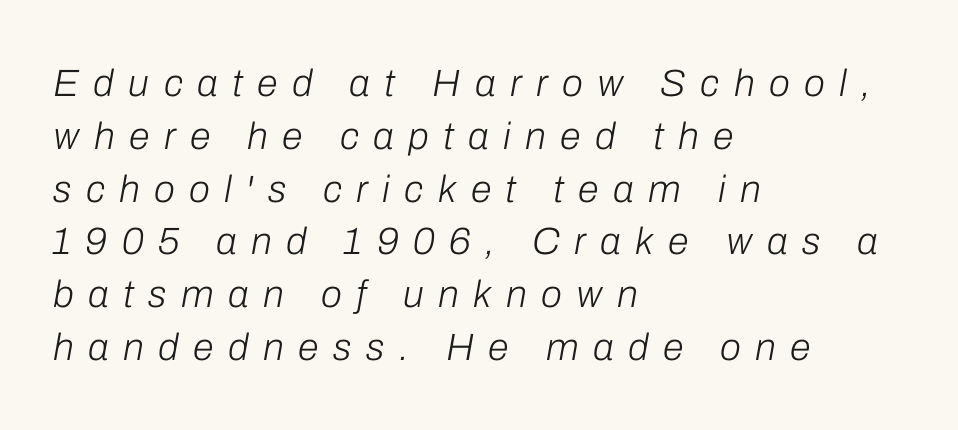
Q: Is the text bold? A: No.
Q: Is the text italic (slanted)? A: Yes, it leans right by about 10 degrees.
Q: Is the text underlined? A: No.
Q: How is the paragraph aligned? A: Left-aligned.
Q: Is the spacing between letters normal or unusually wide? A: Unusually wide.
Q: Is the spacing between lines tight, normal or loose? A: Normal.
Q: Width (condensed, normal, or wide)? A: Normal.
Q: Stroke contrast? A: Low.
Q: x-height? A: Medium.
Q: Monospaced? A: No.
